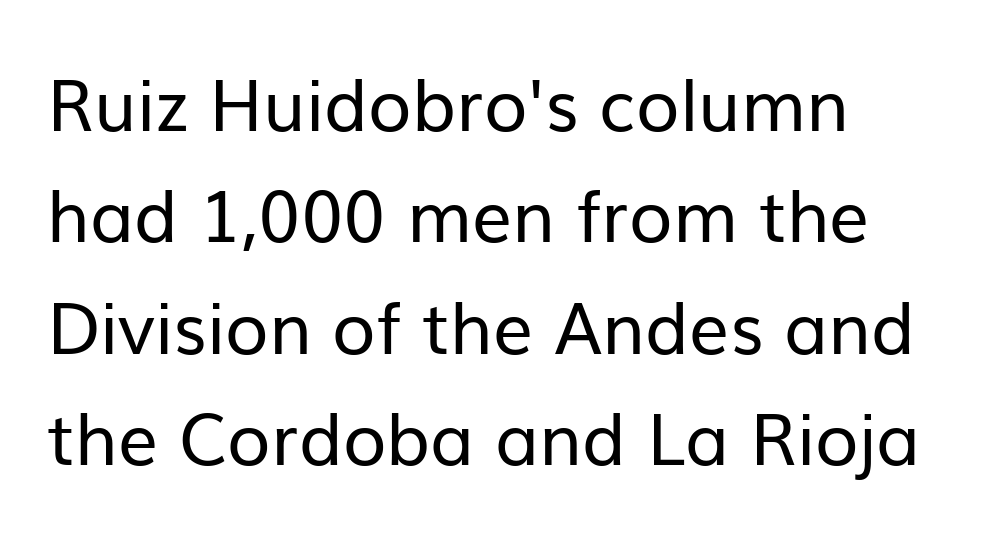
Q: Is the text bold? A: No.
Q: Is the text italic (slanted)? A: No, it is upright.
Q: Is the typeface a serif or a sans-serif typeface? A: Sans-serif.
Q: Is the text underlined? A: No.
Q: How is the paragraph aligned? A: Left-aligned.
Q: Is the spacing between letters normal or unusually wide? A: Normal.
Q: Is the spacing between lines tight, normal or loose? A: Normal.
Q: Width (condensed, normal, or wide)? A: Normal.
Q: Stroke contrast? A: Low.
Q: x-height? A: Medium.
Q: Monospaced? A: No.
